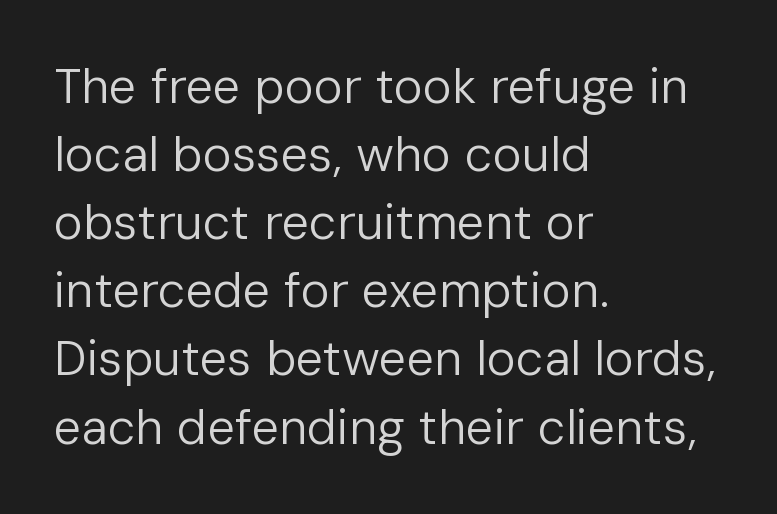
The image shows 49 px regular-weight sans-serif type, upright; set left-aligned, normal line spacing (1.39x), normal letter spacing, not underlined; low stroke contrast and a medium x-height.
